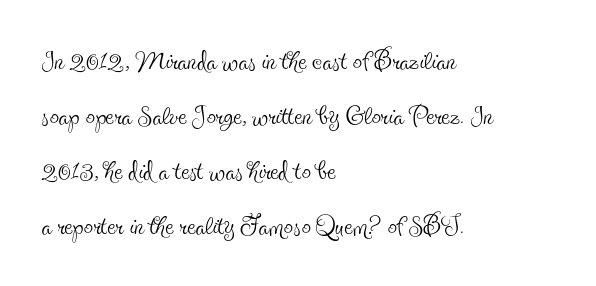
Q: Is the text bold? A: No.
Q: Is the typeface a serif or a sans-serif typeface? A: Serif.
Q: Is the text underlined? A: No.
Q: How is the paragraph aligned? A: Left-aligned.
Q: Is the spacing between letters normal or unusually wide? A: Normal.
Q: Is the spacing between lines tight, normal or loose? A: Normal.
Q: Width (condensed, normal, or wide)? A: Condensed.
Q: x-height? A: Small.
Q: Monospaced? A: No.
